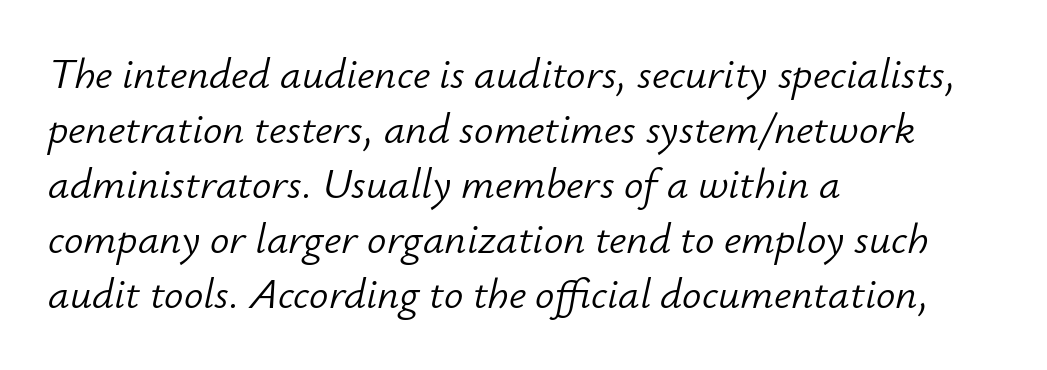
The image shows 43 px light type, italic (leaning right); set left-aligned, normal line spacing (1.28x), normal letter spacing, not underlined; low stroke contrast and a small x-height.
